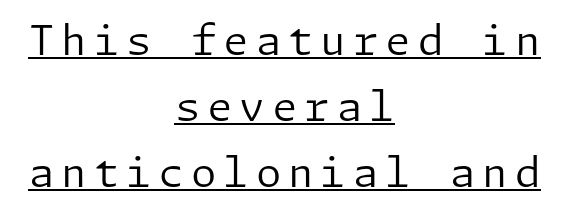
The image shows 41 px regular-weight sans-serif type, upright; set centered, normal line spacing (1.61x), underlined; low stroke contrast and a medium x-height.
